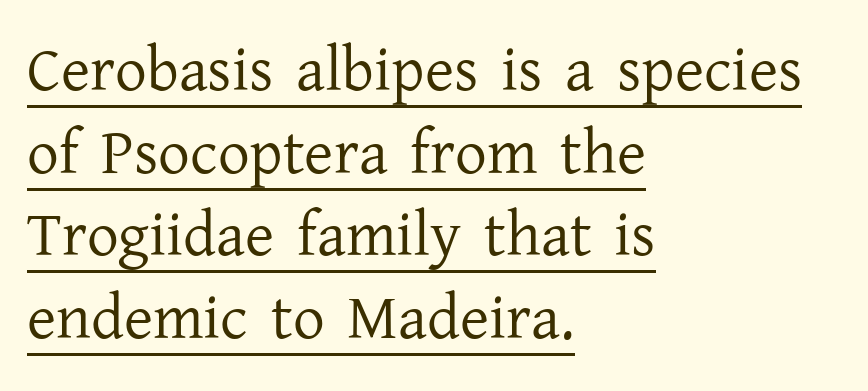
Q: Is the text bold? A: No.
Q: Is the text italic (slanted)? A: No, it is upright.
Q: Is the typeface a serif or a sans-serif typeface? A: Serif.
Q: Is the text underlined? A: Yes.
Q: How is the paragraph aligned? A: Left-aligned.
Q: Is the spacing between letters normal or unusually wide? A: Normal.
Q: Is the spacing between lines tight, normal or loose? A: Normal.
Q: Width (condensed, normal, or wide)? A: Normal.
Q: Stroke contrast? A: Low.
Q: x-height? A: Medium.
Q: Monospaced? A: No.
